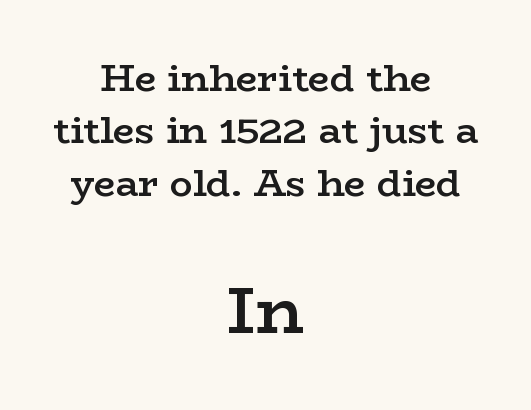
Q: Is the text bold? A: Semi-bold.
Q: Is the text italic (slanted)? A: No, it is upright.
Q: Is the typeface a serif or a sans-serif typeface? A: Serif.
Q: Is the text underlined? A: No.
Q: How is the paragraph aligned? A: Centered.
Q: Is the spacing between letters normal or unusually wide? A: Normal.
Q: Is the spacing between lines tight, normal or loose? A: Normal.
Q: Which block of text is set in a larger size, the first (top) or the second (bottom)? A: The second (bottom) one.
Q: Width (condensed, normal, or wide)? A: Wide.
Q: Stroke contrast? A: Low.
Q: x-height? A: Medium.
Q: Monospaced? A: No.
